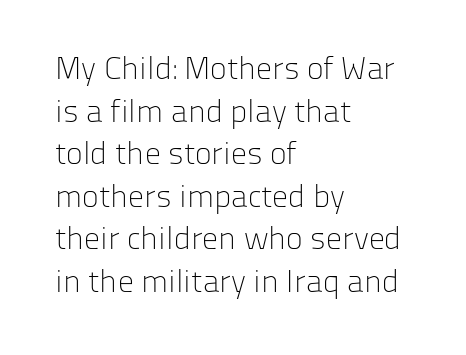
The image shows 32 px light sans-serif type, upright; set left-aligned, normal line spacing (1.33x), normal letter spacing, not underlined; low stroke contrast and a medium x-height.
